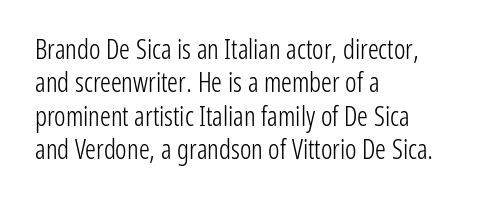
{"italic": "no", "bold": "no", "underline": "no", "align": "left", "line_spacing_ratio": 1.24, "letter_spacing": "normal", "letter_spacing_em": 0.0, "glyph_px": 27}
